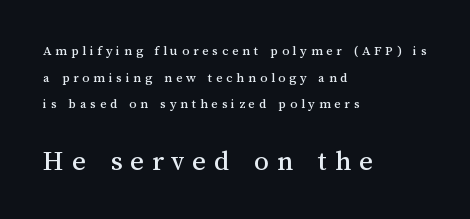
Display-style spreading of the glyphs; the letterfit is very open. Only glyphs here, with clear space below each row. The rag falls on the right side of this text block. Which of the two is more prominent by size? The second, at the bottom.
